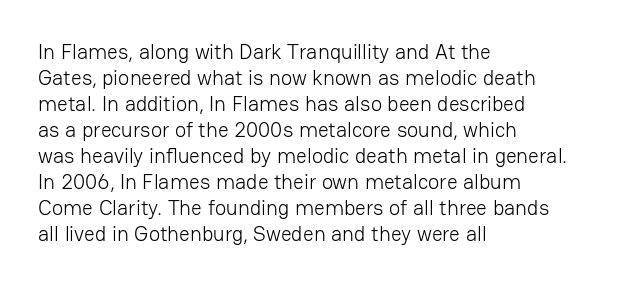
{"italic": "no", "bold": "no", "underline": "no", "align": "left", "line_spacing_ratio": 1.24, "letter_spacing": "normal", "letter_spacing_em": 0.0, "glyph_px": 21}
